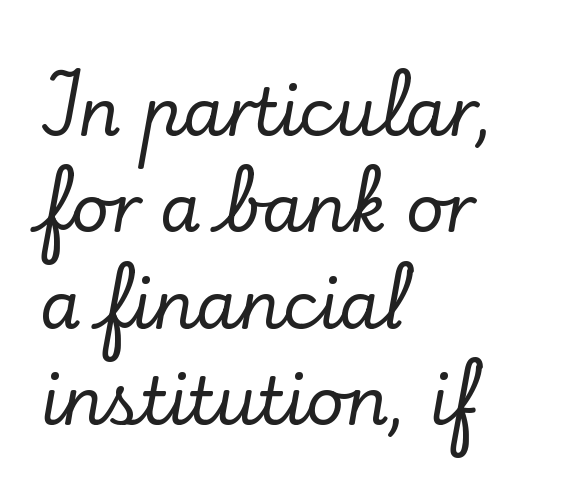
The setting favours the left margin, as ordinary paragraphs usually do. Type without underlining. The passage shown has conventional tracking throughout. The passage shown is typed in a proportional face where columns would drift. A normal amount of white space separates one row of letters from the next.
